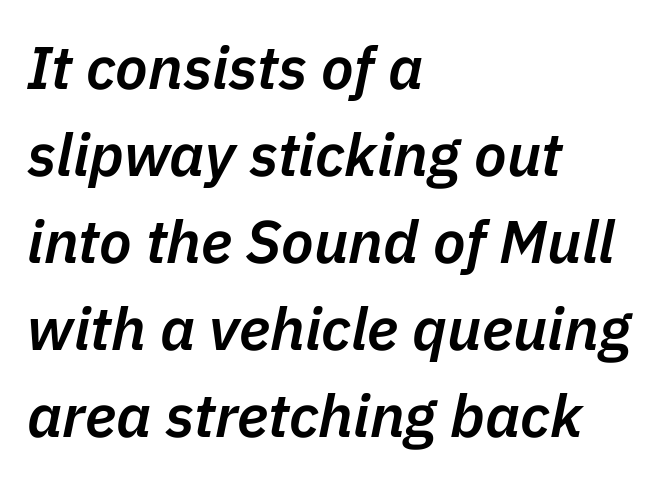
{"italic": "yes", "lean": "right", "slant_degrees": 11, "bold": "semi", "weight": "semibold", "width": "normal", "stroke_contrast": "low", "x_height": "medium", "monospaced": "no", "underline": "no", "align": "left", "line_spacing": "normal", "line_spacing_ratio": 1.45, "letter_spacing": "normal", "letter_spacing_em": 0.0, "glyph_px": 60}
